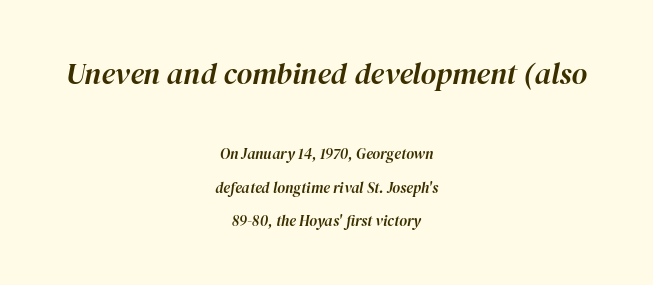
The image shows 30 px text type, italic (leaning right); set centered, loose line spacing (2.24x), normal letter spacing, not underlined; the first (top) block is 2.0x larger; high stroke contrast and a medium x-height.
